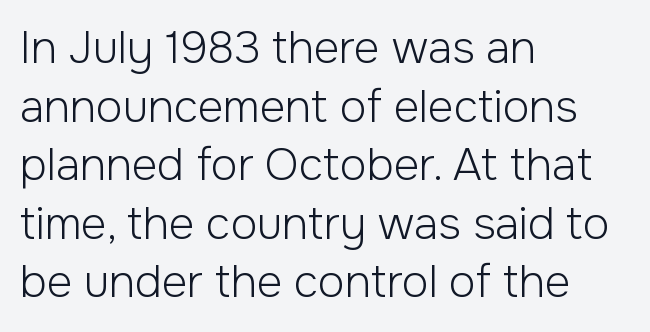
{"serif": "no", "italic": "no", "bold": "no", "weight": "light", "width": "normal", "stroke_contrast": "low", "x_height": "medium", "monospaced": "no", "underline": "no", "align": "left", "line_spacing": "normal", "line_spacing_ratio": 1.33, "letter_spacing": "normal", "letter_spacing_em": 0.0, "glyph_px": 44}
